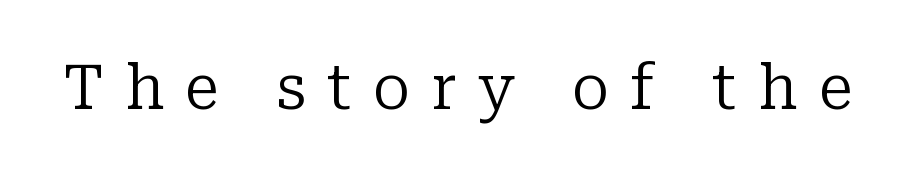
{"serif": "yes", "italic": "no", "bold": "no", "weight": "regular", "width": "normal", "stroke_contrast": "low", "x_height": "medium", "monospaced": "no", "underline": "no", "letter_spacing": "wide", "letter_spacing_em": 0.34, "glyph_px": 62}
